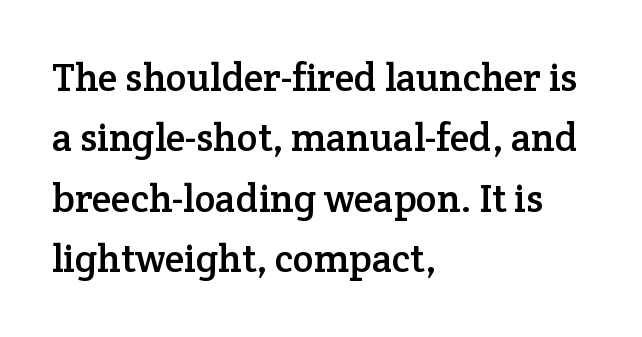
{"serif": "yes", "italic": "no", "width": "normal", "stroke_contrast": "low", "x_height": "medium", "monospaced": "no", "underline": "no", "align": "left", "line_spacing": "normal", "line_spacing_ratio": 1.55, "letter_spacing": "normal", "letter_spacing_em": 0.0, "glyph_px": 39}
